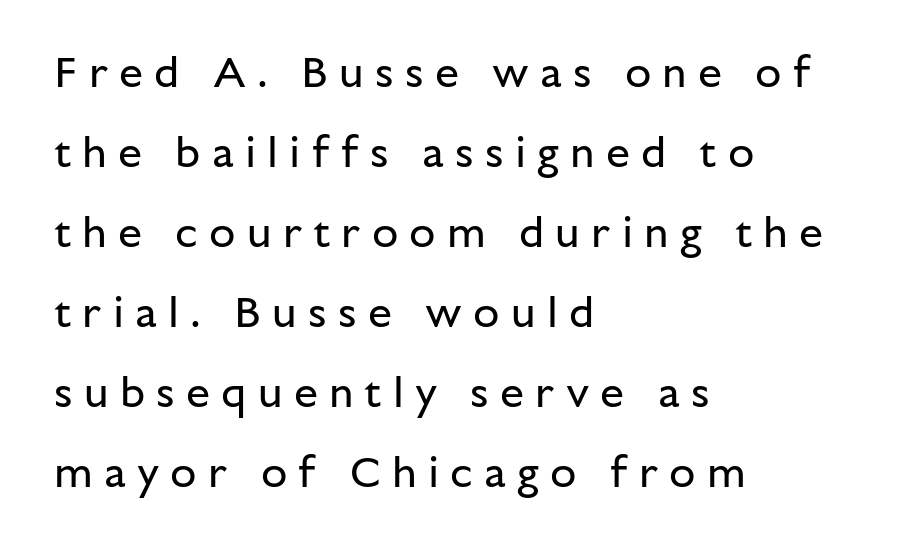
The image shows 43 px regular-weight sans-serif type, upright; set left-aligned, line spacing 1.86x, unusually wide letter spacing (+0.26 em), not underlined; low stroke contrast and a medium x-height.
